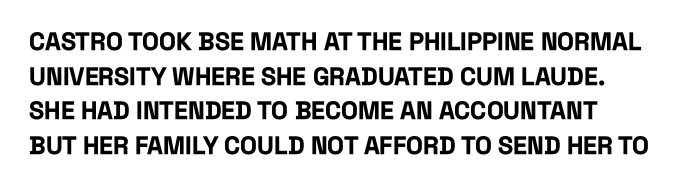
In terms of weight, the rendering is a true, heavy bold. Descenders are the only things crossing below the line. These lines sit exactly where default settings would place them. These lines were composed using upright roman letters. Standard letterfit; no display-style spreading of the glyphs.
